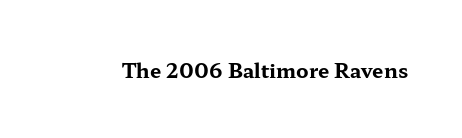
The rendering keeps characters at their native spacing. Underlining? Definitely not there. Nope, not italic — everything's standing straight. Set as a true bold cut, around the 700 mark.
